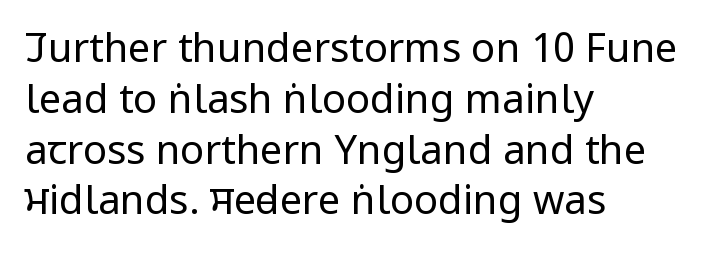
You could not count columns in this text — the font is proportionally spaced. Letters have the restrained weight of plain body copy at most. Unmarked baselines from the first word to the last. Is there much room between lines? A standard amount, neither cramped nor airy. The designer went with a sans here, leaving each stem footless. Horizontally, the lines are justified to the leading edge only.
